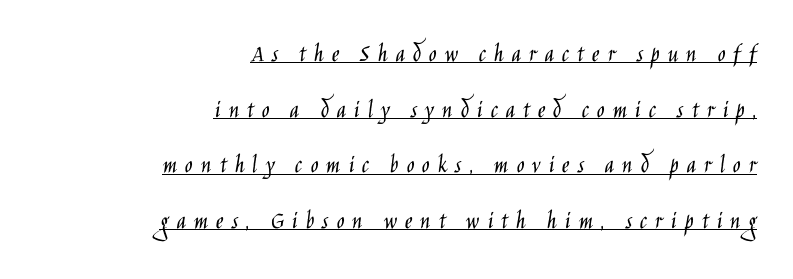
The image shows 26 px text type; set right-aligned, loose line spacing (2.14x), unusually wide letter spacing (+0.3 em), underlined.
